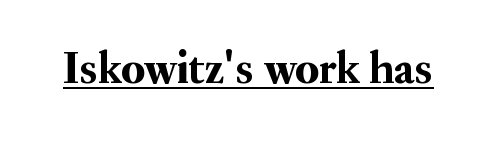
{"serif": "yes", "italic": "no", "width": "normal", "stroke_contrast": "medium", "x_height": "small", "monospaced": "no", "underline": "yes", "letter_spacing": "normal", "letter_spacing_em": 0.0, "glyph_px": 46}
